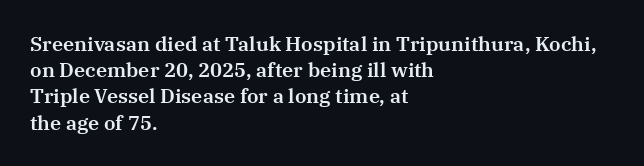
Rows of type keep a routine distance in the vertical direction. Designer's note — italics off, roman on. These lines stack with their left ends in a neat column. You could call the tracking neutral — neither tight nor loose. Each row of text sits above clean, open space.
